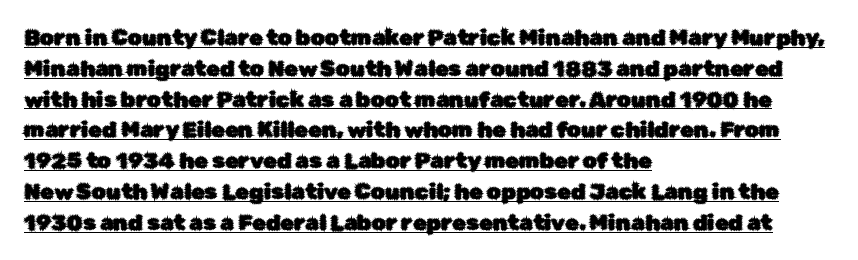
{"italic": "no", "underline": "yes", "align": "left", "line_spacing": "normal", "line_spacing_ratio": 1.4, "letter_spacing": "normal", "letter_spacing_em": 0.0, "glyph_px": 22}
